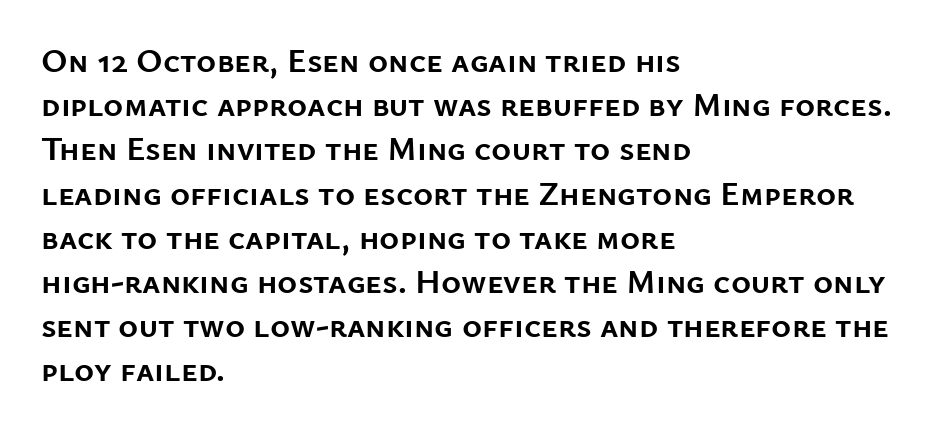
The image shows 34 px semibold sans-serif type, upright; set left-aligned, normal line spacing (1.3x), normal letter spacing, not underlined; low stroke contrast and a medium x-height.
